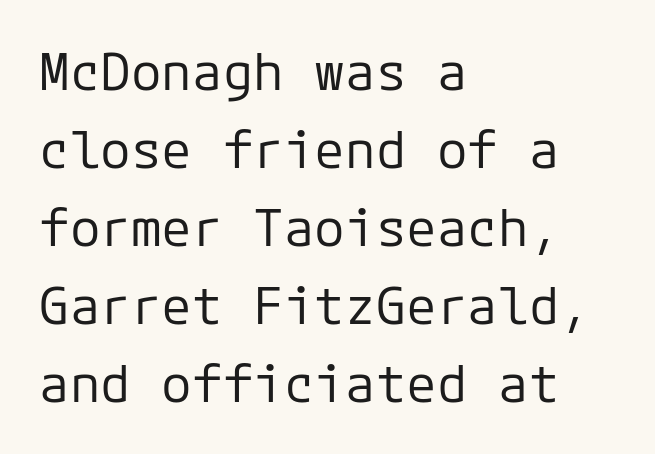
Q: Is the text bold? A: No.
Q: Is the text italic (slanted)? A: No, it is upright.
Q: Is the typeface a serif or a sans-serif typeface? A: Sans-serif.
Q: Is the text underlined? A: No.
Q: How is the paragraph aligned? A: Left-aligned.
Q: Is the spacing between letters normal or unusually wide? A: Normal.
Q: Is the spacing between lines tight, normal or loose? A: Normal.
Q: Width (condensed, normal, or wide)? A: Normal.
Q: Stroke contrast? A: Low.
Q: x-height? A: Medium.
Q: Monospaced? A: Yes.
